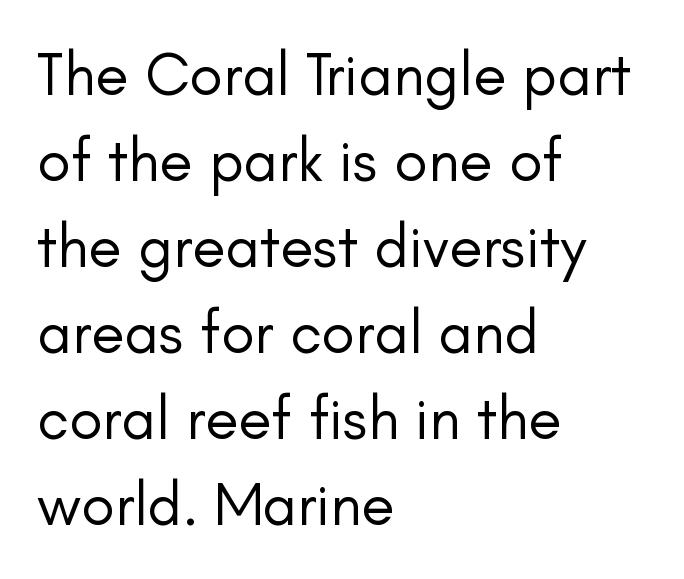
Q: Is the text bold? A: No.
Q: Is the text italic (slanted)? A: No, it is upright.
Q: Is the typeface a serif or a sans-serif typeface? A: Sans-serif.
Q: Is the text underlined? A: No.
Q: How is the paragraph aligned? A: Left-aligned.
Q: Is the spacing between letters normal or unusually wide? A: Normal.
Q: Is the spacing between lines tight, normal or loose? A: Normal.
Q: Width (condensed, normal, or wide)? A: Normal.
Q: Stroke contrast? A: Low.
Q: x-height? A: Small.
Q: Monospaced? A: No.
